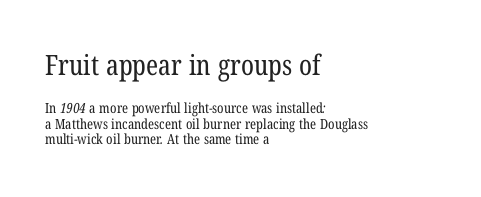
{"serif": "yes", "bold": "no", "weight": "regular", "width": "condensed", "stroke_contrast": "low", "x_height": "medium", "monospaced": "no", "underline": "no", "align": "left", "line_spacing": "tight", "line_spacing_ratio": 1.1, "letter_spacing": "normal", "letter_spacing_em": 0.0, "larger_block": "first", "size_ratio": 2.0, "glyph_px": 28}
